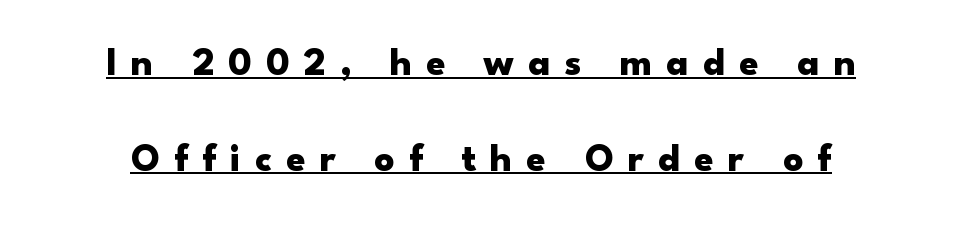
The image shows 39 px heavy, wide sans-serif type, upright; set loose line spacing (2.45x), unusually wide letter spacing (+0.36 em), underlined; low stroke contrast and a small x-height.
